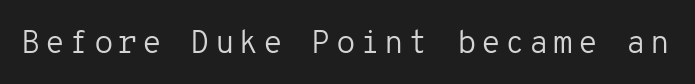
{"serif": "no", "italic": "no", "bold": "no", "weight": "regular", "width": "normal", "stroke_contrast": "low", "x_height": "medium", "monospaced": "yes", "underline": "no", "glyph_px": 32}
